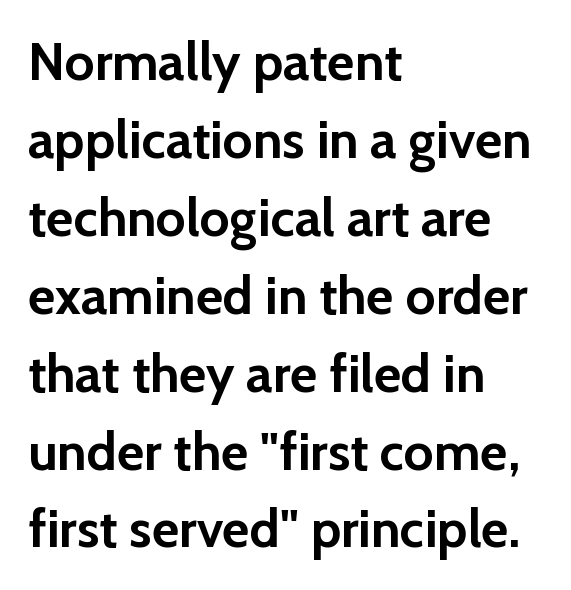
{"serif": "no", "italic": "no", "bold": "yes", "weight": "semibold", "width": "normal", "stroke_contrast": "low", "x_height": "medium", "monospaced": "no", "underline": "no", "align": "left", "line_spacing": "normal", "line_spacing_ratio": 1.47, "letter_spacing": "normal", "letter_spacing_em": 0.0, "glyph_px": 53}
